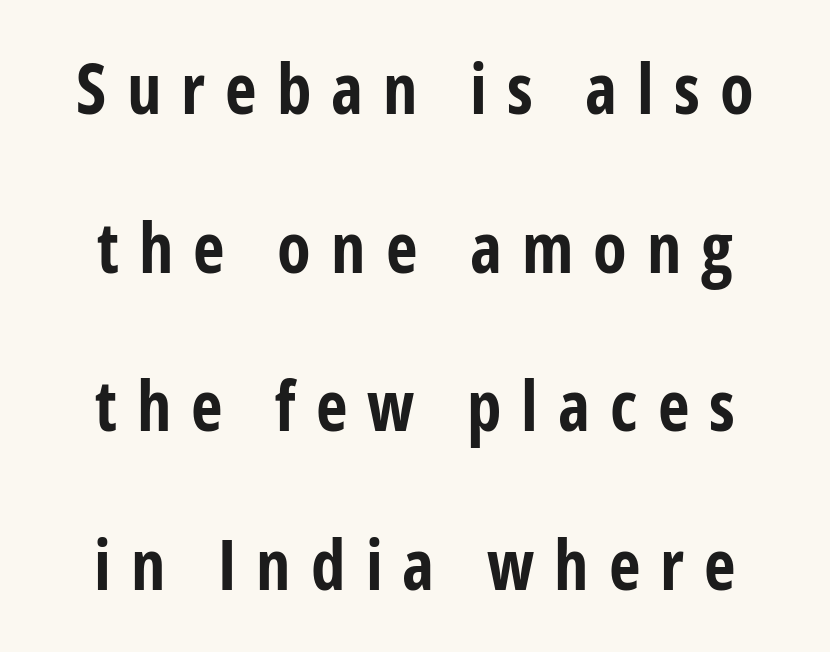
You could not count columns in this text — the font is proportionally spaced. Each new line begins a long way beneath the previous one. Serifs: no, the terminals of the letterforms are clean. No word sits above an underline. Tracking value appears strongly positive — letters spread wide.
